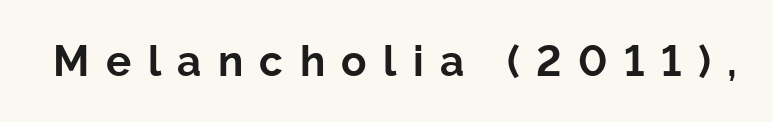
When letters stand straight like this, we call the style roman or upright. The rendering uses a bold face; every stroke is thick and dark. Think of a printed novel: that variable character pitch is what you see here. This rendering features lettering with no underline.
